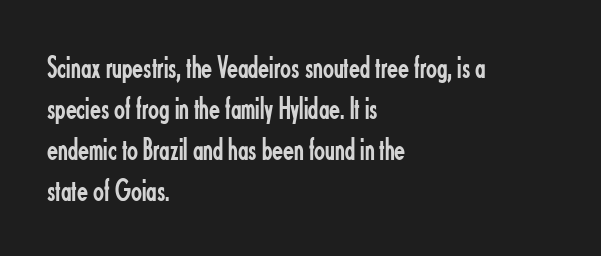
{"serif": "no", "italic": "no", "bold": "no", "weight": "regular", "width": "condensed", "stroke_contrast": "low", "x_height": "small", "monospaced": "no", "underline": "no", "align": "left", "line_spacing": "normal", "line_spacing_ratio": 1.28, "letter_spacing": "normal", "letter_spacing_em": 0.0, "glyph_px": 32}
